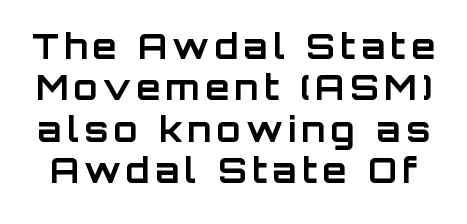
Q: Is the text bold? A: Yes.
Q: Is the text italic (slanted)? A: No, it is upright.
Q: Is the typeface a serif or a sans-serif typeface? A: Sans-serif.
Q: Is the text underlined? A: No.
Q: Width (condensed, normal, or wide)? A: Normal.
Q: Stroke contrast? A: Low.
Q: x-height? A: Large.
Q: Monospaced? A: No.
